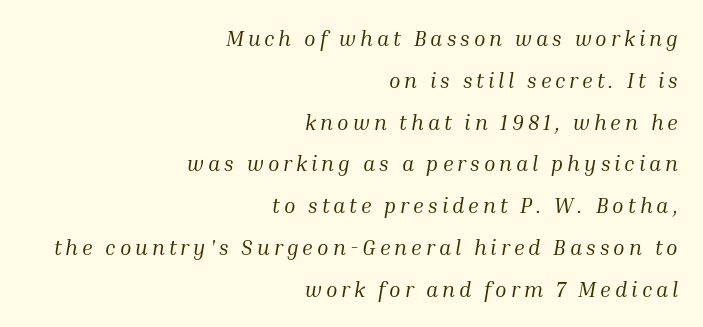
The image shows 21 px text type, italic (leaning right); set right-aligned, loose line spacing (1.99x), not underlined.
